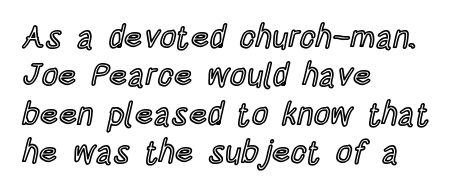
{"width": "condensed", "x_height": "large", "monospaced": "no", "underline": "no", "align": "left", "line_spacing_ratio": 1.2, "letter_spacing": "normal", "letter_spacing_em": 0.0, "glyph_px": 32}
